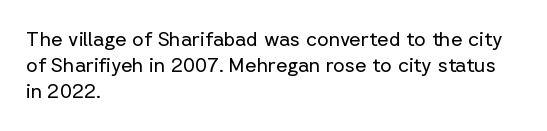
Q: Is the text bold? A: No.
Q: Is the text italic (slanted)? A: No, it is upright.
Q: Is the text underlined? A: No.
Q: How is the paragraph aligned? A: Left-aligned.
Q: Is the spacing between letters normal or unusually wide? A: Normal.
Q: Is the spacing between lines tight, normal or loose? A: Normal.
